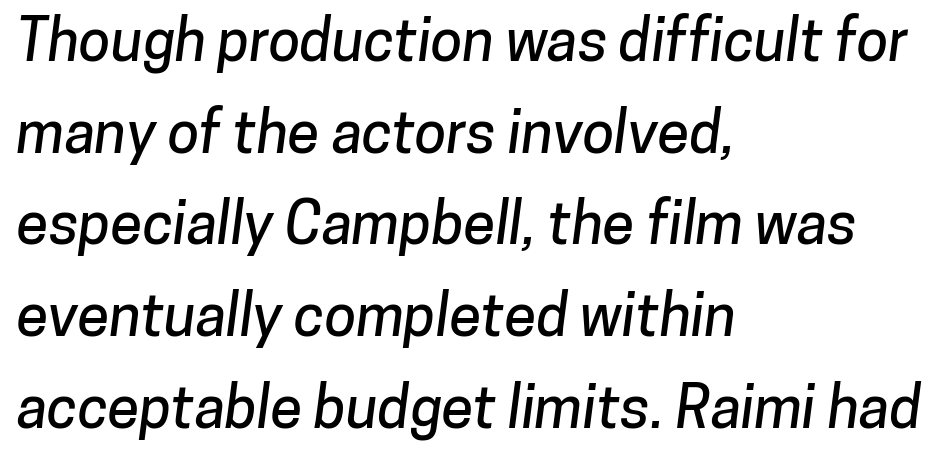
The image shows 58 px sans-serif type; set left-aligned, normal line spacing (1.58x), normal letter spacing, not underlined; low stroke contrast and a medium x-height.
